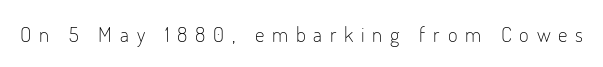
Look at the tracking — it's clearly loosened, letters drifting apart. Unlike italic type, these characters show no tilt at all. A quiet, ordinary-to-light weight characterises the typeface. This rendering features lettering with no underline.
